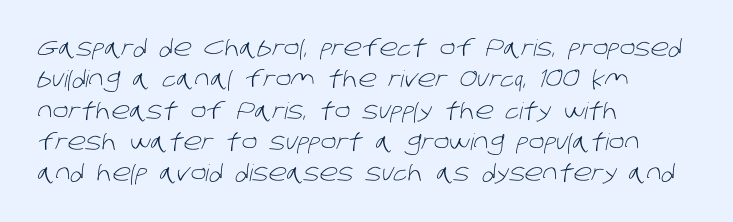
The line texture is even and compact thanks to regular tracking. The passage shown is not underscored anywhere. The typeface has the unassuming heft of standard copy or less. The rendering anchors every line to the left-hand side.
